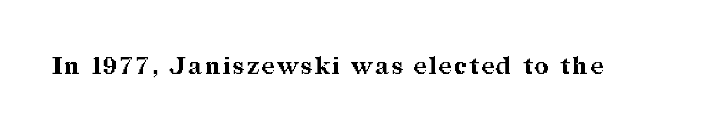
Q: Is the text bold? A: Yes.
Q: Is the text italic (slanted)? A: No, it is upright.
Q: Is the text underlined? A: No.
